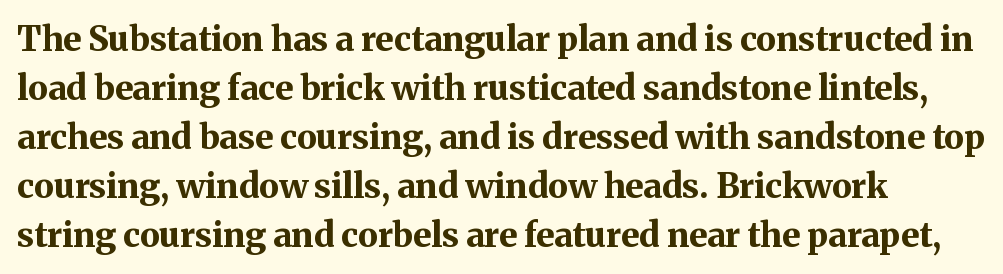
{"serif": "yes", "italic": "no", "bold": "yes", "weight": "bold", "width": "normal", "stroke_contrast": "medium", "x_height": "medium", "monospaced": "no", "underline": "no", "align": "left", "line_spacing": "normal", "line_spacing_ratio": 1.44, "letter_spacing": "normal", "letter_spacing_em": 0.0, "glyph_px": 34}
